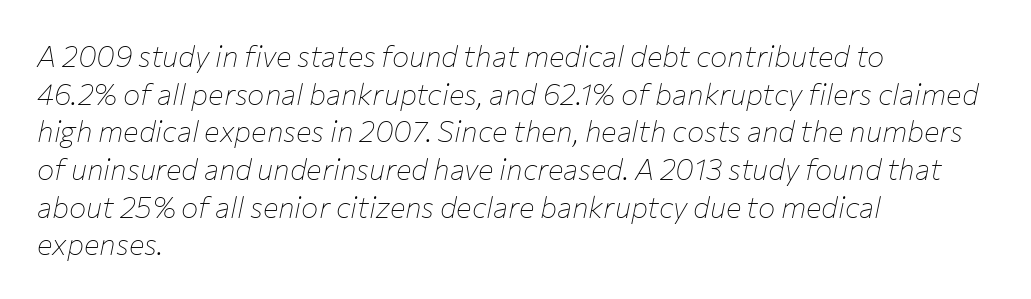
The image shows 29 px thin type, italic (leaning right); set left-aligned, normal line spacing (1.3x), normal letter spacing, not underlined; low stroke contrast and a medium x-height.
